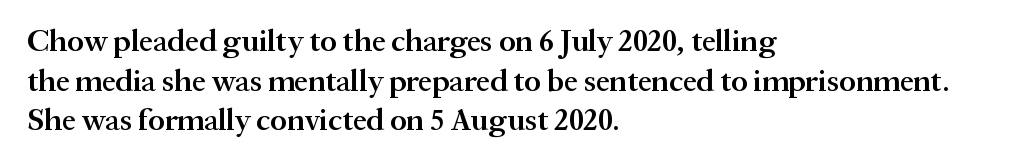
Q: Is the text bold? A: Semi-bold.
Q: Is the text italic (slanted)? A: No, it is upright.
Q: Is the typeface a serif or a sans-serif typeface? A: Serif.
Q: Is the text underlined? A: No.
Q: How is the paragraph aligned? A: Left-aligned.
Q: Is the spacing between letters normal or unusually wide? A: Normal.
Q: Is the spacing between lines tight, normal or loose? A: Normal.
Q: Width (condensed, normal, or wide)? A: Normal.
Q: Stroke contrast? A: Medium.
Q: x-height? A: Medium.
Q: Monospaced? A: No.
